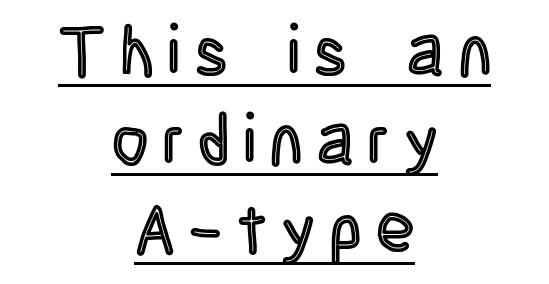
The typesetter has applied underlining to the passage shown. Horizontal bands of white between lines are of average thickness. Note the varied advance widths — an 'i' is clearly narrower than an 'm'. Unlike italic type, these characters show no tilt at all. Centered paragraph, ragged on both sides.
